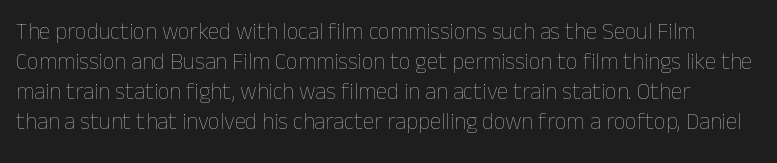
Q: Is the text bold? A: No.
Q: Is the text italic (slanted)? A: No, it is upright.
Q: Is the text underlined? A: No.
Q: Is the spacing between letters normal or unusually wide? A: Normal.
Q: Is the spacing between lines tight, normal or loose? A: Normal.
